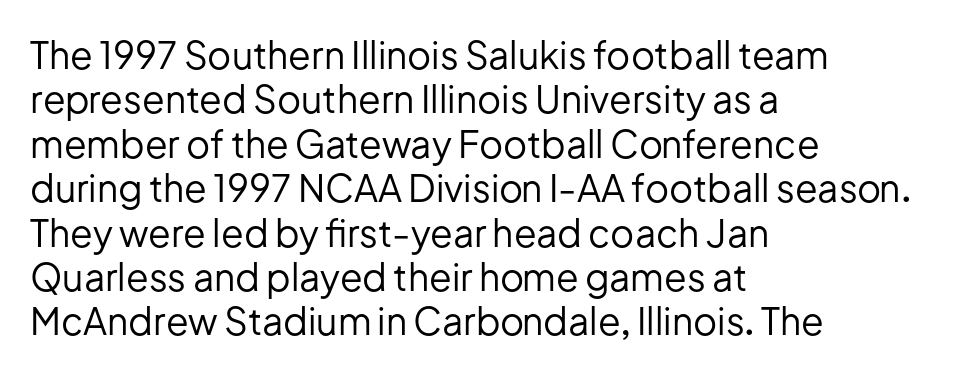
{"serif": "no", "italic": "no", "bold": "no", "weight": "regular", "width": "normal", "stroke_contrast": "low", "x_height": "medium", "monospaced": "no", "underline": "no", "align": "left", "line_spacing_ratio": 1.2, "letter_spacing": "normal", "letter_spacing_em": 0.0, "glyph_px": 37}
